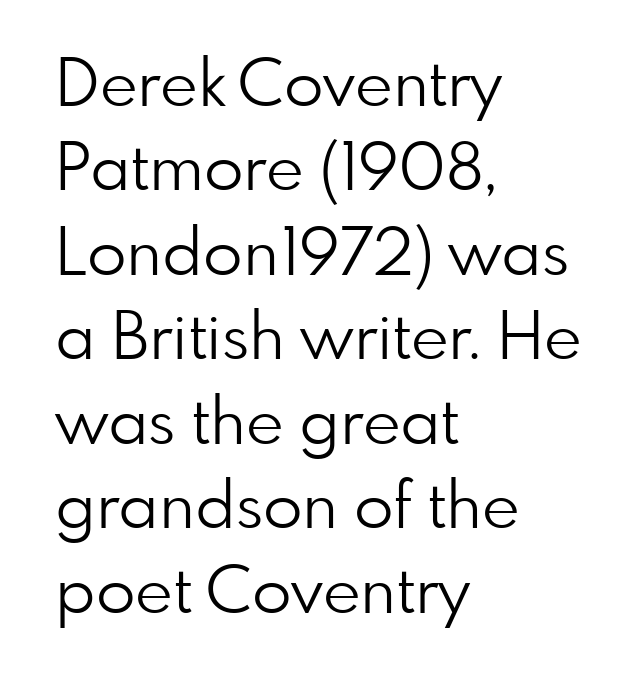
{"serif": "no", "italic": "no", "bold": "no", "weight": "light", "width": "normal", "stroke_contrast": "low", "x_height": "small", "monospaced": "no", "underline": "no", "align": "left", "line_spacing": "normal", "line_spacing_ratio": 1.3, "letter_spacing": "normal", "letter_spacing_em": 0.0, "glyph_px": 65}
